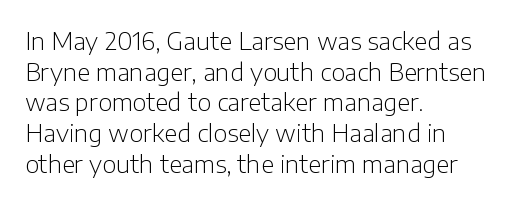
Q: Is the text bold? A: No.
Q: Is the text italic (slanted)? A: No, it is upright.
Q: Is the text underlined? A: No.
Q: How is the paragraph aligned? A: Left-aligned.
Q: Is the spacing between letters normal or unusually wide? A: Normal.
Q: Is the spacing between lines tight, normal or loose? A: Normal.
